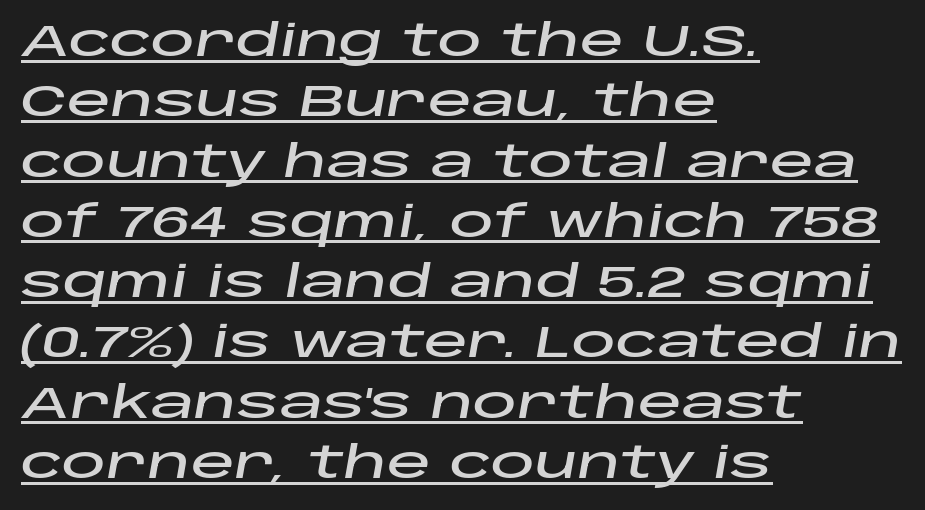
The image shows 44 px wide type, italic (leaning right); set left-aligned, normal line spacing (1.37x), normal letter spacing, underlined; low stroke contrast and a large x-height.
